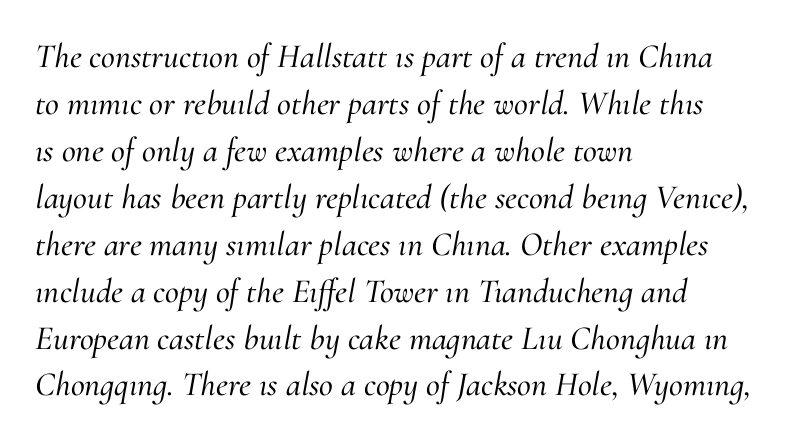
Leftover space on each line is placed entirely after the last word. Serifs: yes, visible at the terminals of the letterforms. Is there much room between lines? A standard amount, neither cramped nor airy. The baseline area is clear.
